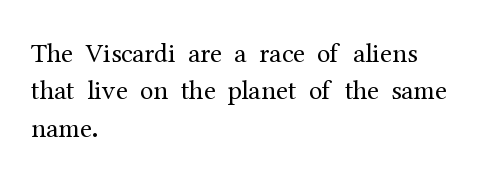
The image shows 27 px text type, upright; set left-aligned, normal line spacing (1.38x), normal letter spacing, not underlined.
